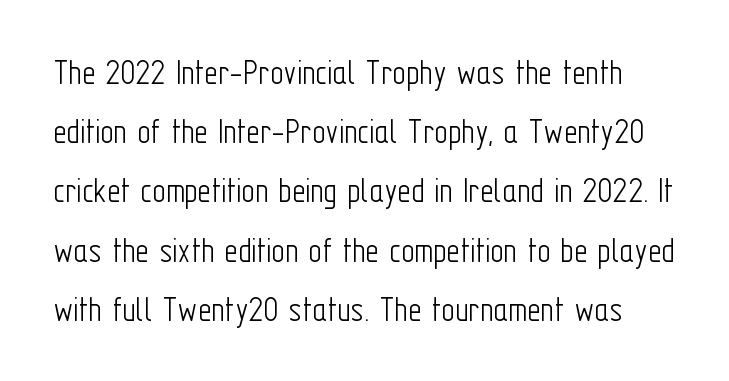
{"serif": "no", "italic": "no", "bold": "no", "weight": "light", "width": "condensed", "stroke_contrast": "low", "x_height": "medium", "monospaced": "no", "underline": "no", "line_spacing": "normal", "line_spacing_ratio": 1.6, "letter_spacing": "normal", "letter_spacing_em": 0.0, "glyph_px": 37}
